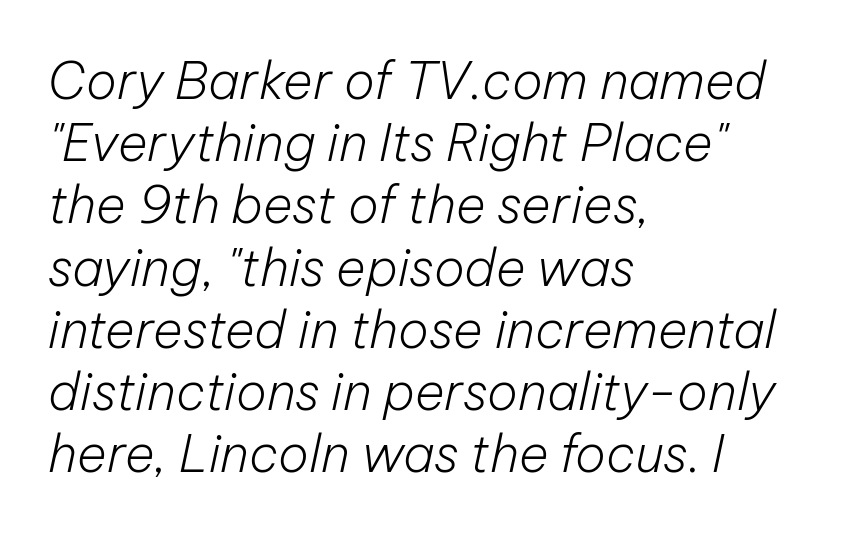
Q: Is the text bold? A: No.
Q: Is the text italic (slanted)? A: Yes, it leans right by about 12 degrees.
Q: Is the text underlined? A: No.
Q: How is the paragraph aligned? A: Left-aligned.
Q: Is the spacing between letters normal or unusually wide? A: Normal.
Q: Width (condensed, normal, or wide)? A: Normal.
Q: Stroke contrast? A: Low.
Q: x-height? A: Medium.
Q: Monospaced? A: No.
